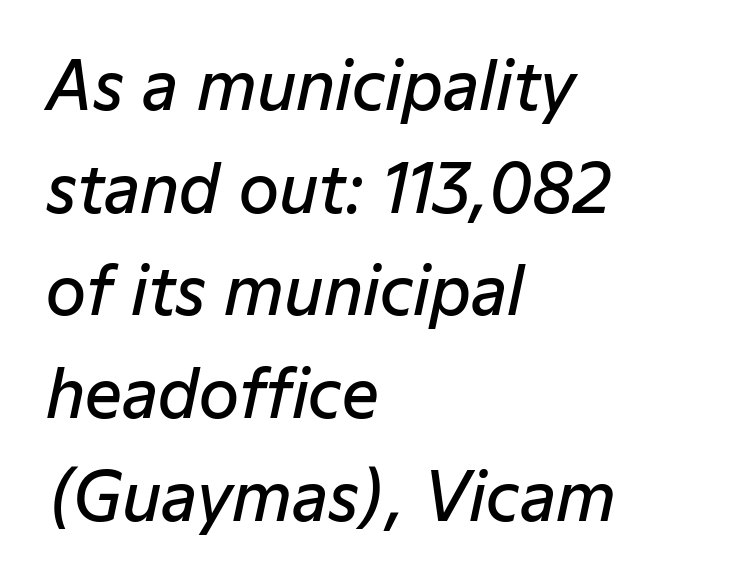
Q: Is the text bold? A: Semi-bold.
Q: Is the text italic (slanted)? A: Yes, it leans right by about 12 degrees.
Q: Is the text underlined? A: No.
Q: How is the paragraph aligned? A: Left-aligned.
Q: Is the spacing between letters normal or unusually wide? A: Normal.
Q: Is the spacing between lines tight, normal or loose? A: Normal.
Q: Width (condensed, normal, or wide)? A: Normal.
Q: Stroke contrast? A: Low.
Q: x-height? A: Medium.
Q: Monospaced? A: No.
